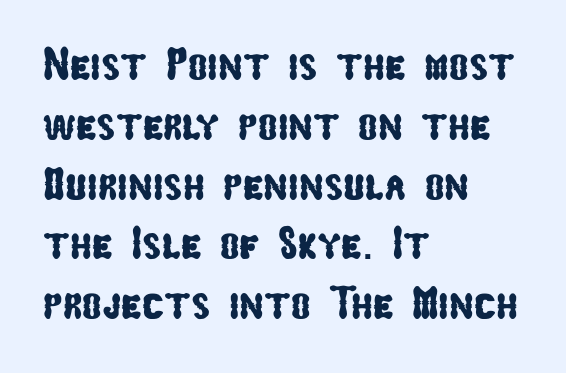
The image shows 46 px condensed sans-serif type; set left-aligned, normal line spacing (1.3x), normal letter spacing, not underlined; low stroke contrast and a medium x-height.
